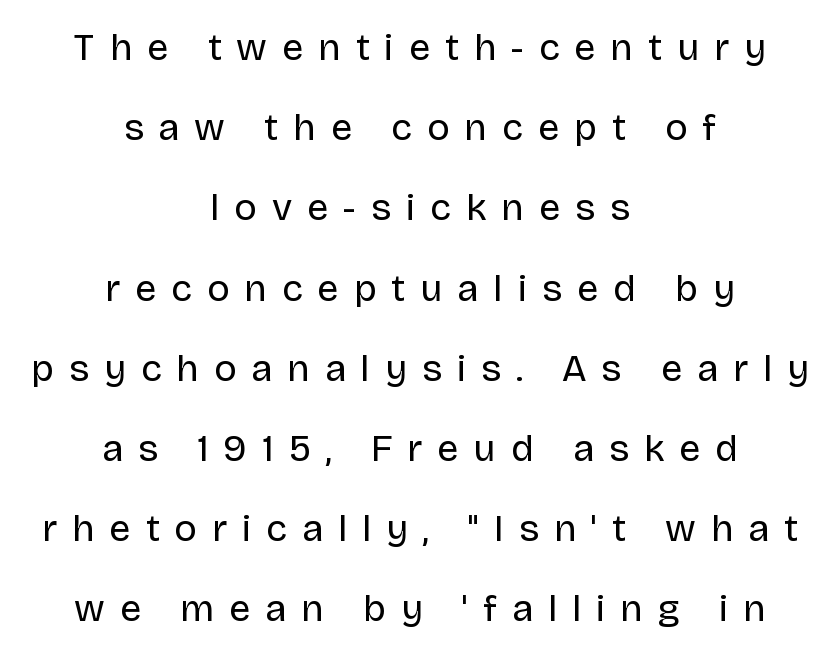
Q: Is the text bold? A: No.
Q: Is the text italic (slanted)? A: No, it is upright.
Q: Is the typeface a serif or a sans-serif typeface? A: Sans-serif.
Q: Is the text underlined? A: No.
Q: How is the paragraph aligned? A: Centered.
Q: Is the spacing between letters normal or unusually wide? A: Unusually wide.
Q: Is the spacing between lines tight, normal or loose? A: Loose.
Q: Width (condensed, normal, or wide)? A: Normal.
Q: Stroke contrast? A: Low.
Q: x-height? A: Large.
Q: Monospaced? A: No.
